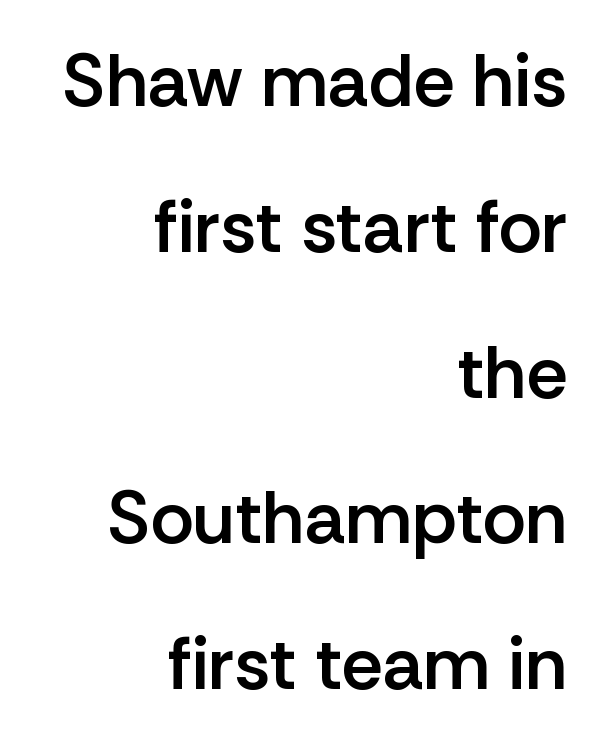
The sample has been set in demibold, a notch under bold. Character widths vary here, with narrow letters taking less room than wide ones. Honestly, the letter spacing is just normal — you wouldn't notice it. The paragraph has a hard right edge and a soft left edge. Has an underline been added? It has not.
